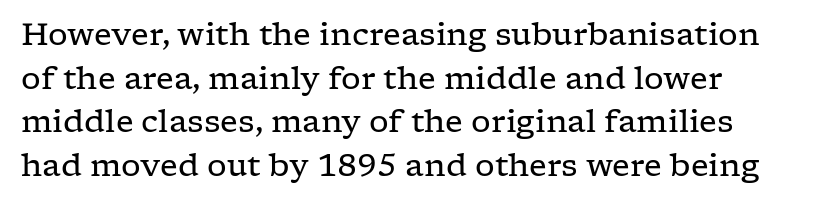
I'd call this a serif setting — the letters wear small feet. No heavy texture on the line: the type isn't bold. What stands out about the letter spacing? Nothing — it is the standard amount. Here the designer chose a conventional face with non-uniform glyph widths. Rule under the text: the space is simply empty.
